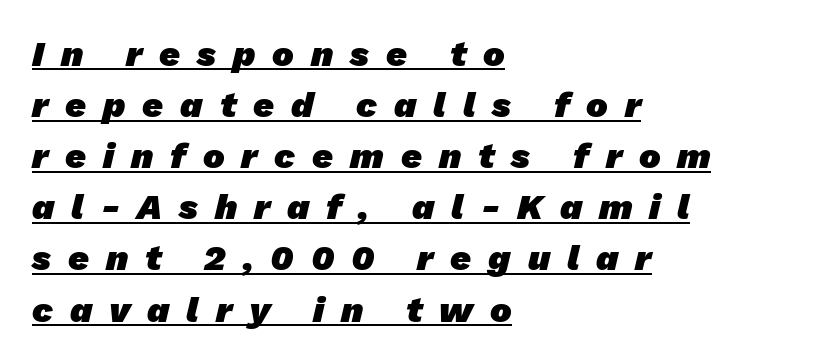
Q: Is the text bold? A: Yes.
Q: Is the typeface a serif or a sans-serif typeface? A: Sans-serif.
Q: Is the text underlined? A: Yes.
Q: How is the paragraph aligned? A: Left-aligned.
Q: Is the spacing between letters normal or unusually wide? A: Unusually wide.
Q: Is the spacing between lines tight, normal or loose? A: Normal.
Q: Width (condensed, normal, or wide)? A: Normal.
Q: Stroke contrast? A: Low.
Q: x-height? A: Medium.
Q: Monospaced? A: No.
